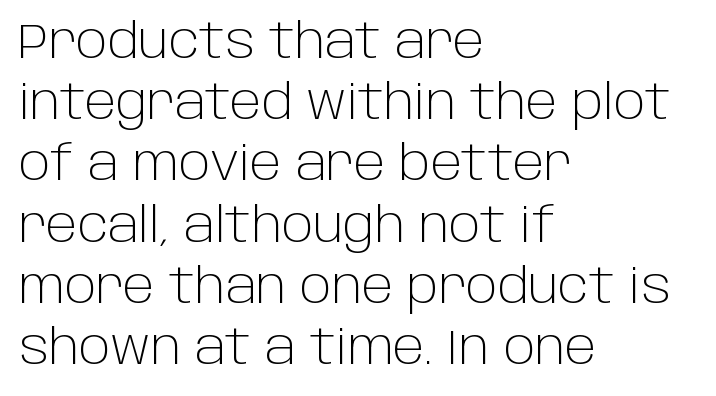
{"serif": "no", "italic": "no", "bold": "no", "weight": "light", "width": "normal", "stroke_contrast": "low", "x_height": "large", "monospaced": "no", "underline": "no", "align": "left", "line_spacing": "normal", "line_spacing_ratio": 1.25, "letter_spacing": "normal", "letter_spacing_em": 0.0, "glyph_px": 49}
